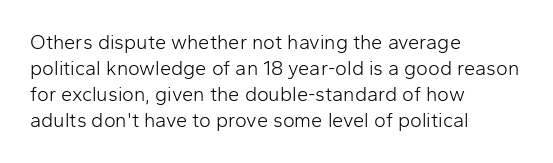
Where is the straight margin? On the left. This sample keeps an unexceptional amount of space between lines. The typesetting does not lean heavy: it is not bold. The gaps between neighbouring characters are ordinary and unremarkable. A clean baseline with only descenders dipping below it.
